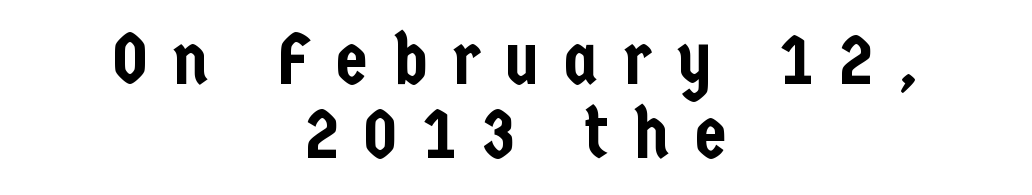
Q: Is the text italic (slanted)? A: No, it is upright.
Q: Is the typeface a serif or a sans-serif typeface? A: Sans-serif.
Q: Is the text underlined? A: No.
Q: How is the paragraph aligned? A: Centered.
Q: Is the spacing between letters normal or unusually wide? A: Unusually wide.
Q: Is the spacing between lines tight, normal or loose? A: Tight.
Q: Width (condensed, normal, or wide)? A: Condensed.
Q: Stroke contrast? A: Low.
Q: x-height? A: Medium.
Q: Monospaced? A: No.
